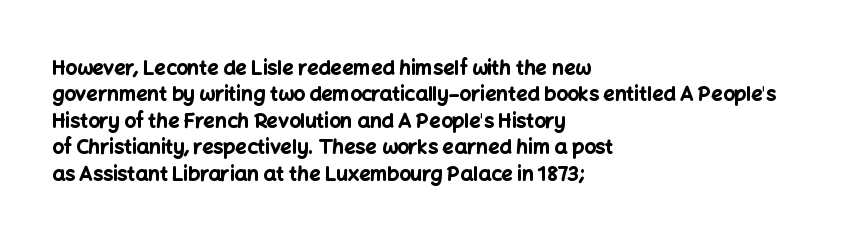
No extra tracking has been applied to these lines. The font is running at its bold setting. Students, observe: this is what conventionally led text looks like. Ascenders rise straight up at ninety degrees.
